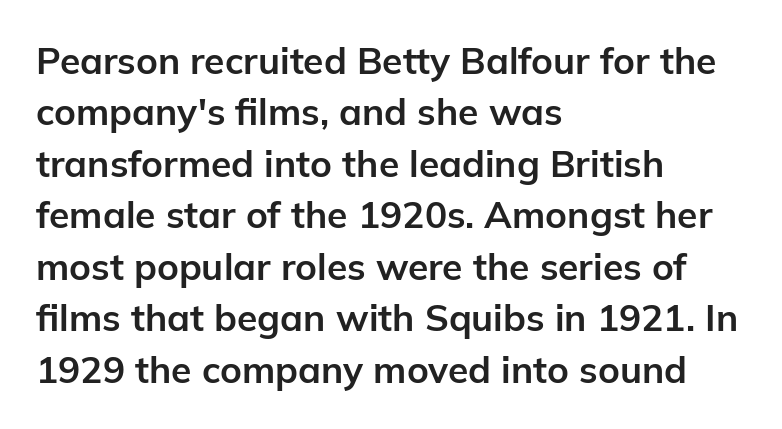
Q: Is the text bold? A: Yes.
Q: Is the text italic (slanted)? A: No, it is upright.
Q: Is the typeface a serif or a sans-serif typeface? A: Sans-serif.
Q: Is the text underlined? A: No.
Q: How is the paragraph aligned? A: Left-aligned.
Q: Is the spacing between letters normal or unusually wide? A: Normal.
Q: Is the spacing between lines tight, normal or loose? A: Normal.
Q: Width (condensed, normal, or wide)? A: Normal.
Q: Stroke contrast? A: Low.
Q: x-height? A: Medium.
Q: Monospaced? A: No.
